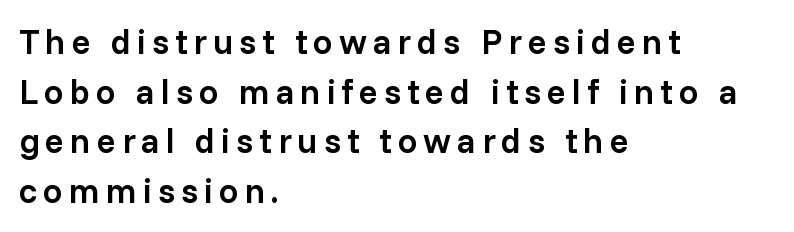
The image shows 35 px semibold sans-serif type, upright; set left-aligned, normal line spacing (1.42x), not underlined; low stroke contrast and a medium x-height.
